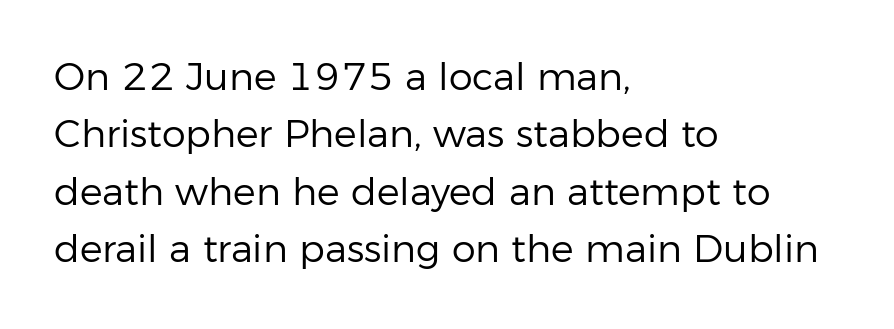
Any mark beneath the type? The region is blank. The face used here is a sans, in the tradition of grotesques and geometrics. These lines are rendered in a variable-pitch font. Line spacing here is normal. A classic flush-left, rag-right setting is used for this passage. These lines were composed using upright roman letters.
